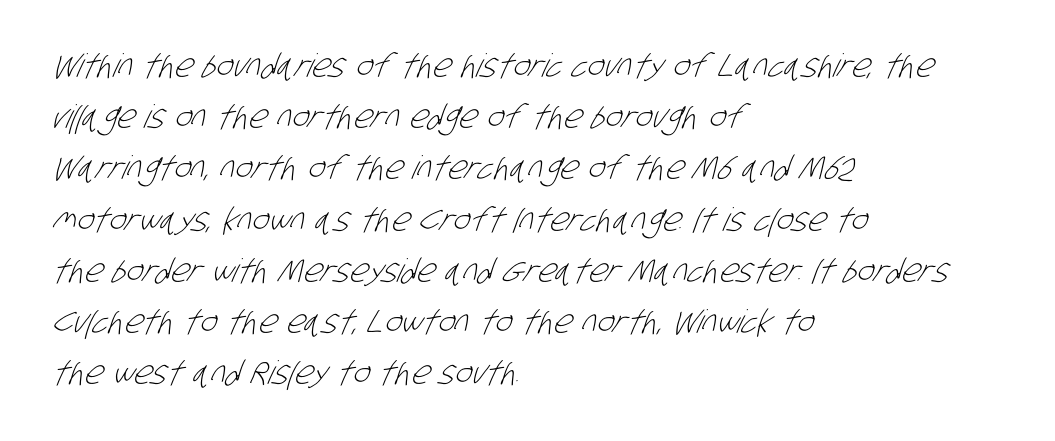
Q: Is the text bold? A: No.
Q: Is the typeface a serif or a sans-serif typeface? A: Sans-serif.
Q: Is the text underlined? A: No.
Q: How is the paragraph aligned? A: Left-aligned.
Q: Is the spacing between letters normal or unusually wide? A: Normal.
Q: Is the spacing between lines tight, normal or loose? A: Normal.
Q: Width (condensed, normal, or wide)? A: Condensed.
Q: Stroke contrast? A: Low.
Q: x-height? A: Large.
Q: Monospaced? A: No.
